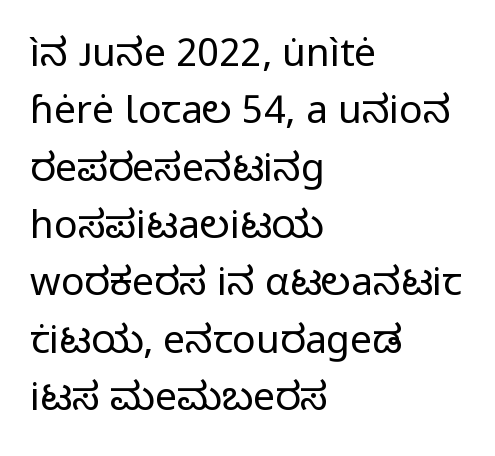
The image shows 39 px regular-weight sans-serif type, upright; set left-aligned, normal line spacing (1.47x), normal letter spacing, not underlined; low stroke contrast and a medium x-height.
